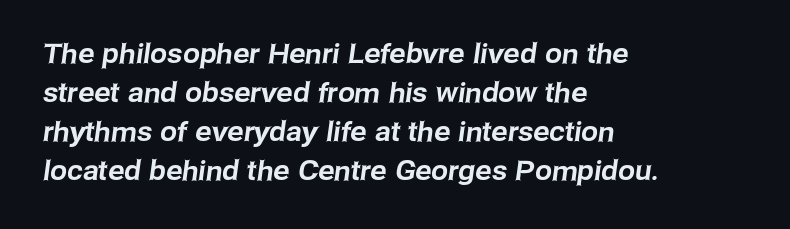
Q: Is the text underlined? A: No.
Q: How is the paragraph aligned? A: Left-aligned.
Q: Is the spacing between letters normal or unusually wide? A: Normal.
Q: Is the spacing between lines tight, normal or loose? A: Normal.
